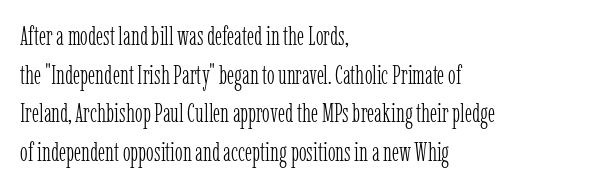
The image shows 26 px text type, upright; set left-aligned, normal line spacing (1.49x), normal letter spacing, not underlined.
